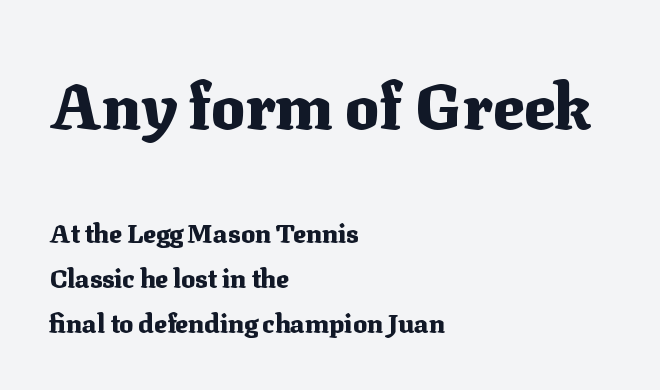
Q: Is the text bold? A: Yes.
Q: Is the text italic (slanted)? A: No, it is upright.
Q: Is the typeface a serif or a sans-serif typeface? A: Serif.
Q: Is the text underlined? A: No.
Q: How is the paragraph aligned? A: Left-aligned.
Q: Is the spacing between letters normal or unusually wide? A: Normal.
Q: Which block of text is set in a larger size, the first (top) or the second (bottom)? A: The first (top) one.
Q: Width (condensed, normal, or wide)? A: Normal.
Q: Stroke contrast? A: Medium.
Q: x-height? A: Medium.
Q: Monospaced? A: No.
